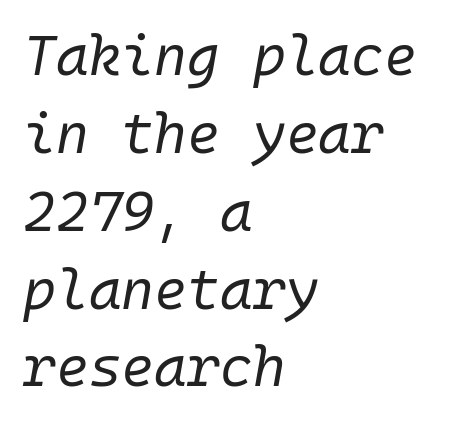
Q: Is the text bold? A: No.
Q: Is the text italic (slanted)? A: Yes, it leans right by about 10 degrees.
Q: Is the text underlined? A: No.
Q: How is the paragraph aligned? A: Left-aligned.
Q: Is the spacing between letters normal or unusually wide? A: Normal.
Q: Is the spacing between lines tight, normal or loose? A: Normal.
Q: Width (condensed, normal, or wide)? A: Normal.
Q: Stroke contrast? A: Low.
Q: x-height? A: Medium.
